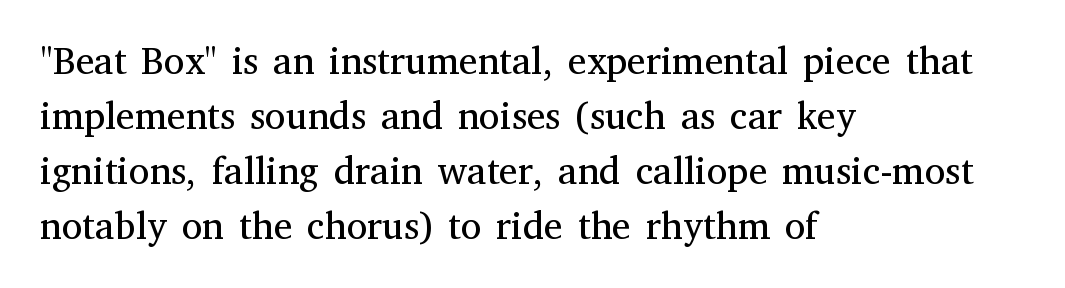
Q: Is the text bold? A: No.
Q: Is the text italic (slanted)? A: No, it is upright.
Q: Is the typeface a serif or a sans-serif typeface? A: Serif.
Q: Is the text underlined? A: No.
Q: How is the paragraph aligned? A: Left-aligned.
Q: Is the spacing between letters normal or unusually wide? A: Normal.
Q: Is the spacing between lines tight, normal or loose? A: Normal.
Q: Width (condensed, normal, or wide)? A: Normal.
Q: Stroke contrast? A: Medium.
Q: x-height? A: Medium.
Q: Monospaced? A: No.
